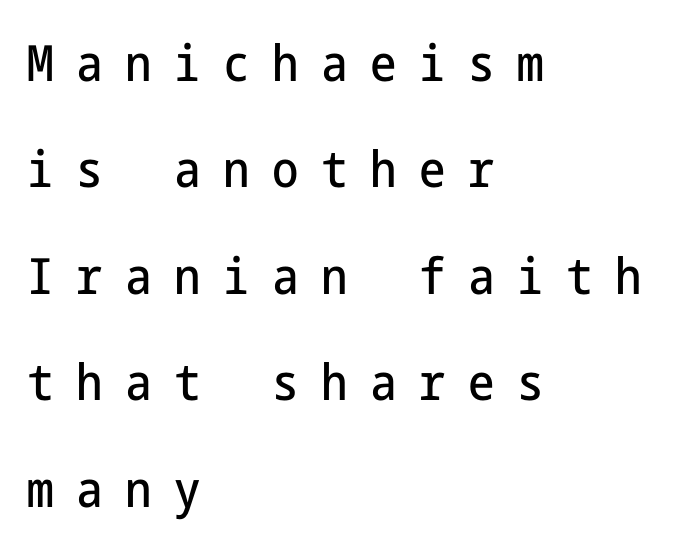
The image shows 50 px condensed sans-serif type, upright; set left-aligned, loose line spacing (2.13x), unusually wide letter spacing (+0.45 em), not underlined; low stroke contrast and a medium x-height.
